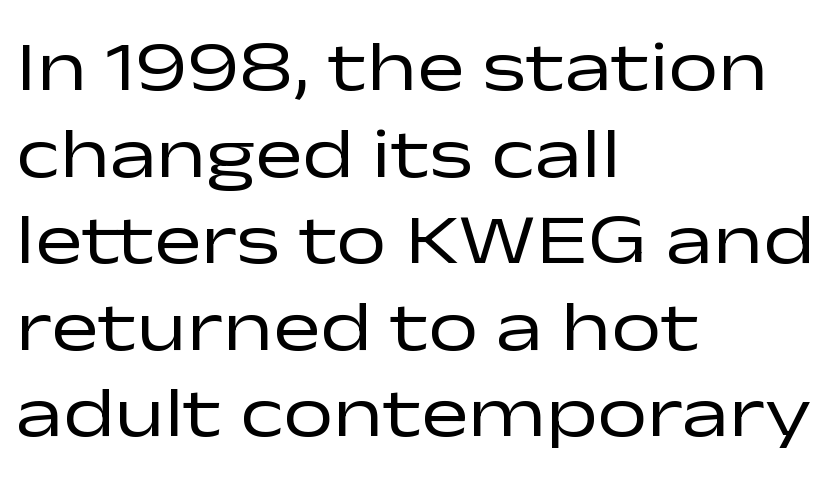
Q: Is the text bold? A: No.
Q: Is the text italic (slanted)? A: No, it is upright.
Q: Is the typeface a serif or a sans-serif typeface? A: Sans-serif.
Q: Is the text underlined? A: No.
Q: How is the paragraph aligned? A: Left-aligned.
Q: Is the spacing between letters normal or unusually wide? A: Normal.
Q: Width (condensed, normal, or wide)? A: Wide.
Q: Stroke contrast? A: Low.
Q: x-height? A: Medium.
Q: Monospaced? A: No.
